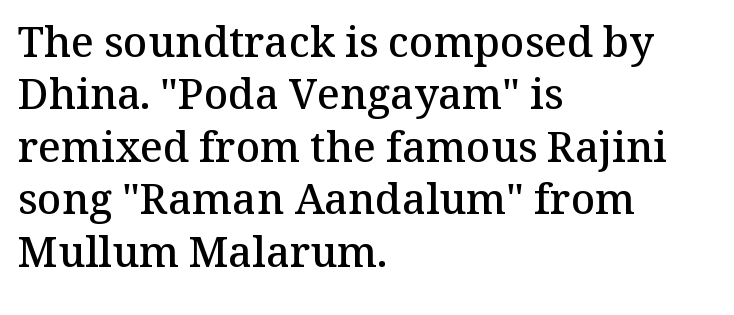
Q: Is the text bold? A: Semi-bold.
Q: Is the text italic (slanted)? A: No, it is upright.
Q: Is the typeface a serif or a sans-serif typeface? A: Serif.
Q: Is the text underlined? A: No.
Q: How is the paragraph aligned? A: Left-aligned.
Q: Is the spacing between letters normal or unusually wide? A: Normal.
Q: Is the spacing between lines tight, normal or loose? A: Normal.
Q: Width (condensed, normal, or wide)? A: Normal.
Q: Stroke contrast? A: Medium.
Q: x-height? A: Medium.
Q: Monospaced? A: No.
